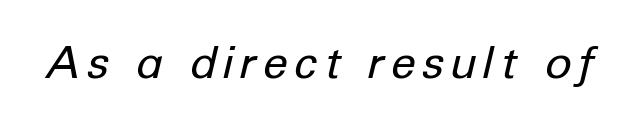
Q: Is the text bold? A: No.
Q: Is the text italic (slanted)? A: Yes, it leans right by about 12 degrees.
Q: Is the text underlined? A: No.
Q: Width (condensed, normal, or wide)? A: Normal.
Q: Stroke contrast? A: Low.
Q: x-height? A: Medium.
Q: Monospaced? A: No.
